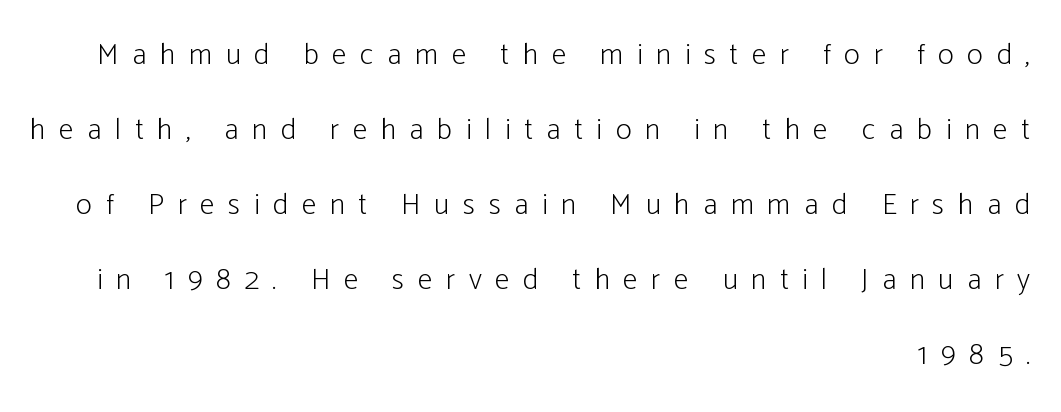
Q: Is the text bold? A: No.
Q: Is the text italic (slanted)? A: No, it is upright.
Q: Is the typeface a serif or a sans-serif typeface? A: Sans-serif.
Q: Is the text underlined? A: No.
Q: How is the paragraph aligned? A: Right-aligned.
Q: Is the spacing between letters normal or unusually wide? A: Unusually wide.
Q: Is the spacing between lines tight, normal or loose? A: Loose.
Q: Width (condensed, normal, or wide)? A: Condensed.
Q: Stroke contrast? A: Low.
Q: x-height? A: Medium.
Q: Monospaced? A: No.
